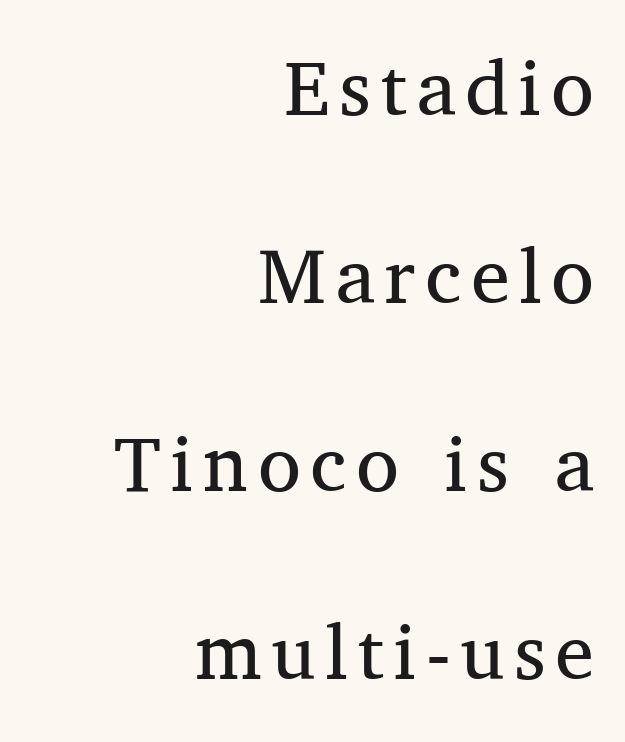
The image shows 78 px regular-weight serif type, upright; set right-aligned, loose line spacing (2.41x), not underlined; medium stroke contrast and a medium x-height.
